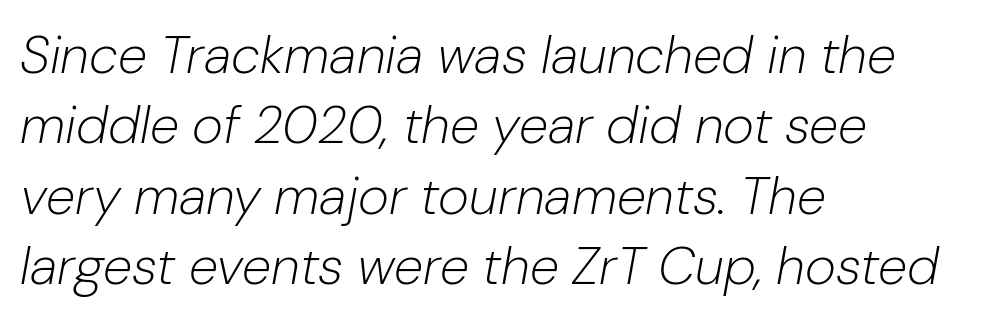
The image shows 53 px light type, italic (leaning right); set left-aligned, normal line spacing (1.33x), normal letter spacing, not underlined; low stroke contrast and a medium x-height.
